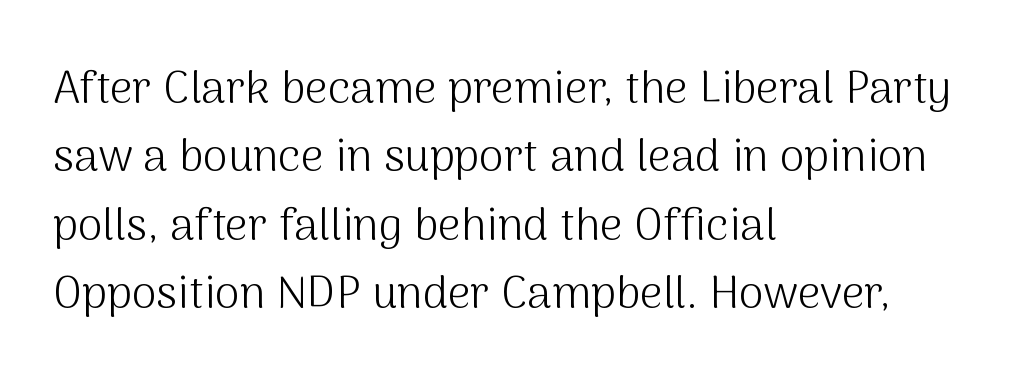
Q: Is the text bold? A: No.
Q: Is the text italic (slanted)? A: No, it is upright.
Q: Is the typeface a serif or a sans-serif typeface? A: Sans-serif.
Q: Is the text underlined? A: No.
Q: How is the paragraph aligned? A: Left-aligned.
Q: Is the spacing between letters normal or unusually wide? A: Normal.
Q: Is the spacing between lines tight, normal or loose? A: Normal.
Q: Width (condensed, normal, or wide)? A: Normal.
Q: Stroke contrast? A: Medium.
Q: x-height? A: Medium.
Q: Monospaced? A: No.
